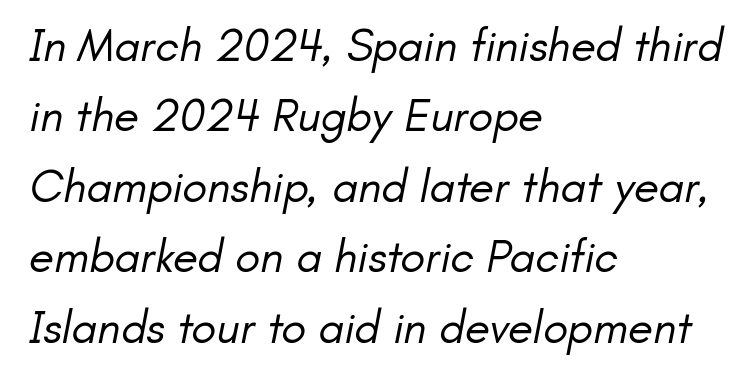
Q: Is the text bold? A: No.
Q: Is the typeface a serif or a sans-serif typeface? A: Sans-serif.
Q: Is the text underlined? A: No.
Q: How is the paragraph aligned? A: Left-aligned.
Q: Is the spacing between letters normal or unusually wide? A: Normal.
Q: Is the spacing between lines tight, normal or loose? A: Normal.
Q: Width (condensed, normal, or wide)? A: Normal.
Q: Stroke contrast? A: Low.
Q: x-height? A: Small.
Q: Monospaced? A: No.
